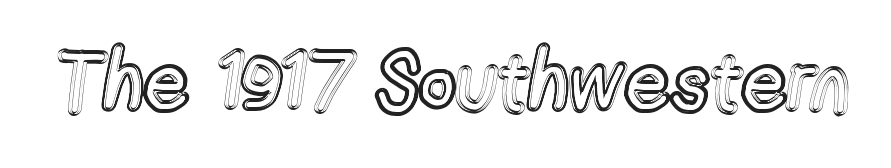
{"width": "condensed", "x_height": "medium", "monospaced": "no", "underline": "no", "letter_spacing": "normal", "letter_spacing_em": 0.0, "glyph_px": 80}
